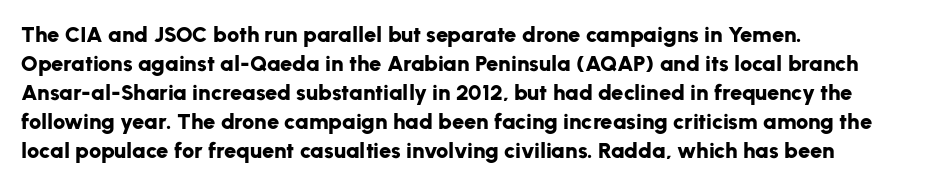
{"italic": "no", "bold": "yes", "underline": "no", "align": "left", "line_spacing": "normal", "line_spacing_ratio": 1.32, "letter_spacing": "normal", "letter_spacing_em": 0.0, "glyph_px": 22}
